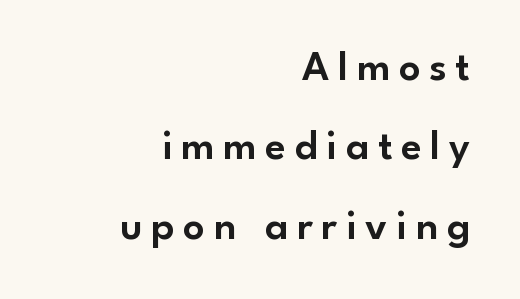
Is this a fixed-width face? No — the glyphs have proportional, varying widths. Any mark beneath the type? The region is blank. The line texture is sparse and dotted thanks to wide tracking. The compositor pushed each line to the right boundary. Italic: no, the glyphs are upright roman. I'd call this a sans setting — the letters go barefoot.
